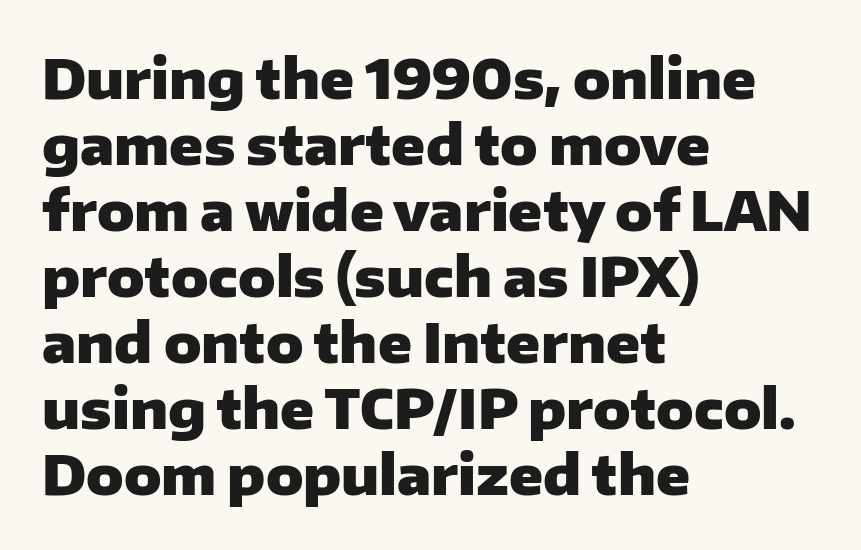
The image shows 55 px heavy sans-serif type, upright; set left-aligned, line spacing 1.2x, normal letter spacing, not underlined; low stroke contrast and a medium x-height.
